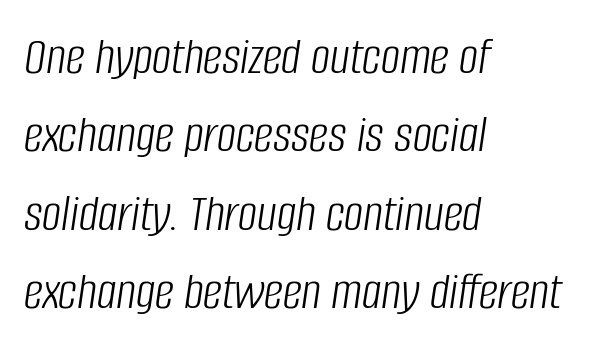
{"italic": "yes", "lean": "right", "slant_degrees": 8, "bold": "no", "weight": "light", "width": "condensed", "stroke_contrast": "low", "x_height": "large", "monospaced": "no", "underline": "no", "align": "left", "line_spacing": "normal", "line_spacing_ratio": 1.45, "letter_spacing": "normal", "letter_spacing_em": 0.0, "glyph_px": 54}
